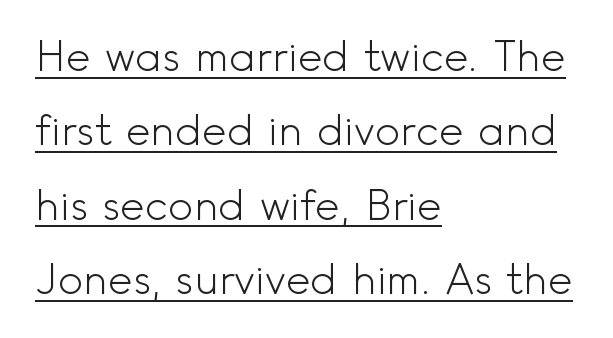
{"serif": "no", "italic": "no", "bold": "no", "weight": "light", "width": "normal", "x_height": "small", "monospaced": "no", "underline": "yes", "align": "left", "line_spacing_ratio": 1.77, "letter_spacing": "normal", "letter_spacing_em": 0.0, "glyph_px": 42}
